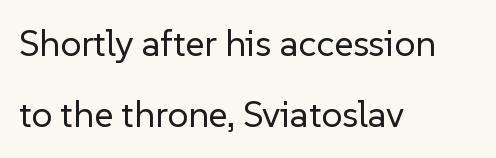
{"serif": "no", "italic": "no", "bold": "no", "weight": "regular", "width": "normal", "stroke_contrast": "low", "x_height": "medium", "monospaced": "no", "underline": "no", "align": "left", "line_spacing": "loose", "line_spacing_ratio": 1.93, "letter_spacing": "normal", "letter_spacing_em": 0.0, "glyph_px": 37}
